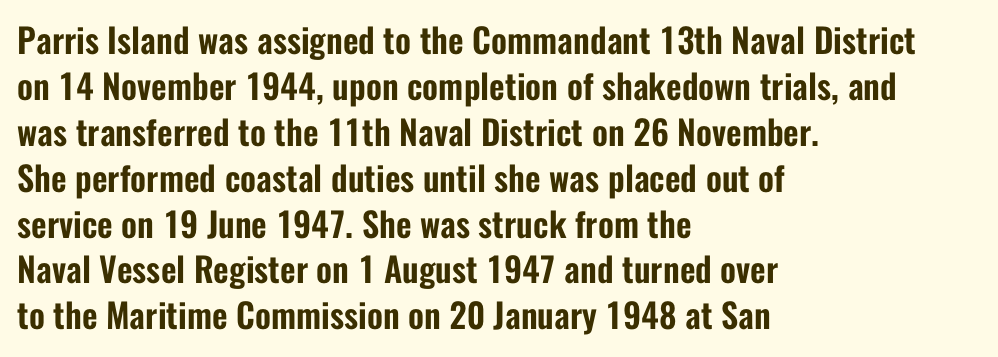
{"serif": "no", "italic": "no", "width": "condensed", "stroke_contrast": "low", "x_height": "medium", "monospaced": "no", "underline": "no", "align": "left", "line_spacing": "normal", "line_spacing_ratio": 1.35, "letter_spacing": "normal", "letter_spacing_em": 0.0, "glyph_px": 34}
